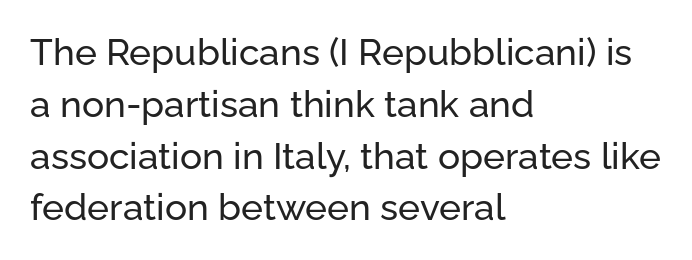
{"serif": "no", "italic": "no", "width": "normal", "stroke_contrast": "low", "x_height": "medium", "monospaced": "no", "underline": "no", "align": "left", "line_spacing": "normal", "line_spacing_ratio": 1.4, "letter_spacing": "normal", "letter_spacing_em": 0.0, "glyph_px": 37}
